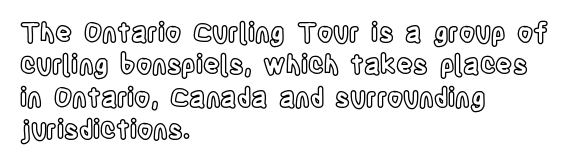
The image shows 26 px text type, upright; set left-aligned, normal line spacing (1.25x), normal letter spacing, not underlined.
